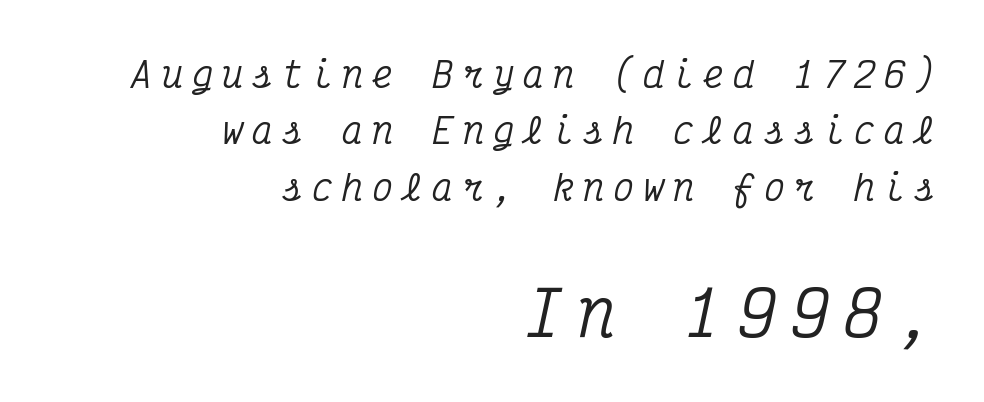
The image shows 62 px condensed serif type, italic (leaning right), monospaced; set right-aligned, normal line spacing (1.61x), unusually wide letter spacing (+0.26 em), not underlined; the second (bottom) block is 1.77x larger; medium stroke contrast and a medium x-height.
